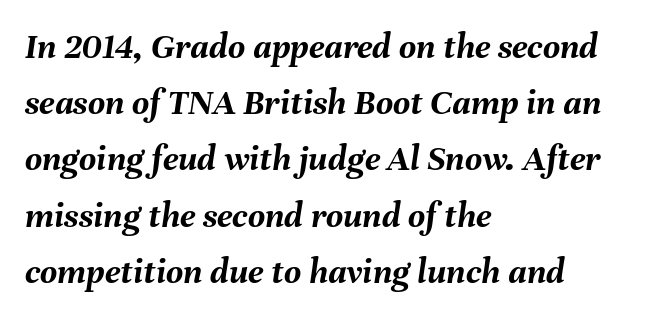
The image shows 37 px semibold type, italic (leaning right); set left-aligned, normal line spacing (1.52x), normal letter spacing, not underlined; medium stroke contrast and a medium x-height.
